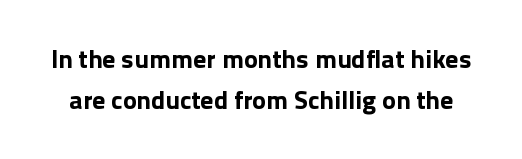
{"italic": "no", "bold": "yes", "underline": "no", "line_spacing": "normal", "line_spacing_ratio": 1.56, "letter_spacing": "normal", "letter_spacing_em": 0.0, "glyph_px": 26}
